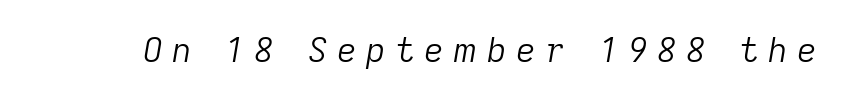
The typeface has the unassuming heft of standard copy or less. The face used here is proportionally spaced, like ordinary book or web type. The horizontal fit of the characters is loose and conspicuously gappy. Beneath every word, the page is bare.
